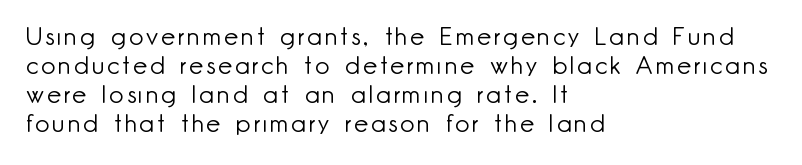
It's the straight-up-and-down kind of type. The typesetter chose a ragged-right arrangement here. Weight: not bold — regular or lighter. Quick note: underline off.
